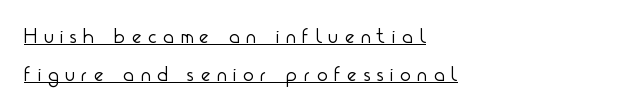
The image shows 22 px text type, upright; set left-aligned, line spacing 1.74x, unusually wide letter spacing (+0.32 em), underlined.
